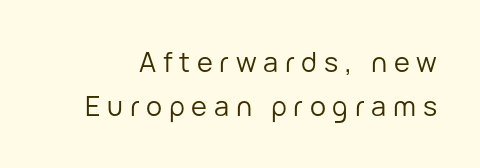
Every character sits straight up, as roman type does. What's the leading like? Ordinary, nothing unusual. Loose tracking; the words dissolve into strings of separated letters. Quick note: underline off.
